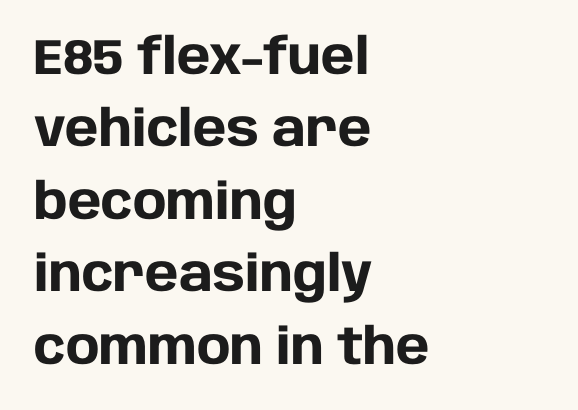
{"serif": "no", "italic": "no", "bold": "yes", "weight": "heavy", "width": "normal", "stroke_contrast": "low", "x_height": "large", "monospaced": "no", "underline": "no", "align": "left", "line_spacing": "normal", "line_spacing_ratio": 1.45, "letter_spacing": "normal", "letter_spacing_em": 0.0, "glyph_px": 50}
